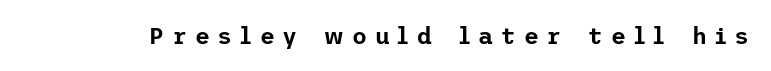
Q: Is the text italic (slanted)? A: No, it is upright.
Q: Is the text underlined? A: No.
Q: Is the spacing between letters normal or unusually wide? A: Unusually wide.
